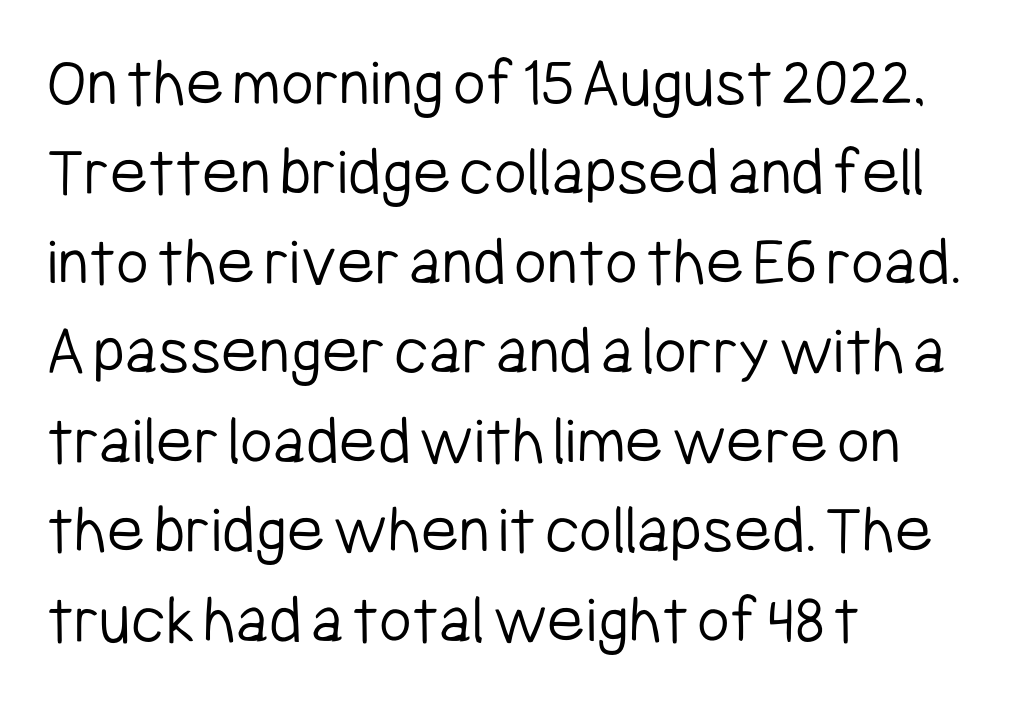
The image shows 71 px light, condensed sans-serif type, upright; set left-aligned, normal line spacing (1.26x), normal letter spacing, not underlined; low stroke contrast and a medium x-height.
